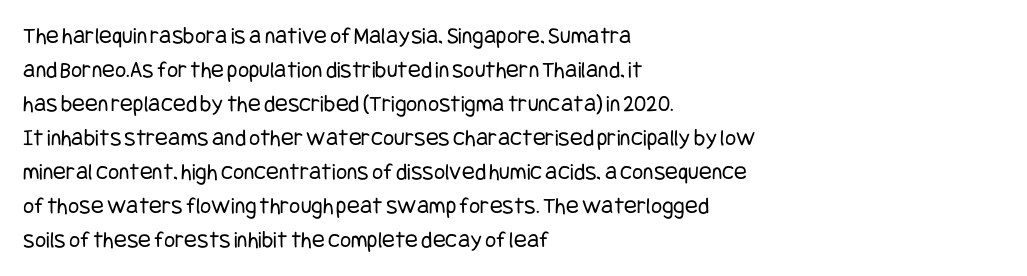
The image shows 24 px text type, upright; set left-aligned, normal line spacing (1.42x), normal letter spacing, not underlined.
